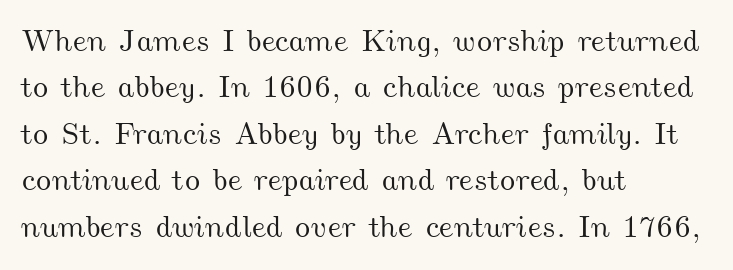
The tracking reads as untouched default to a designer's eye. Each row of text sits above clean, open space. Here the designer chose a conventional face with non-uniform glyph widths. The compositor pushed each line to the left boundary. Baseline-to-baseline distance is the conventional proportion of letter height.
